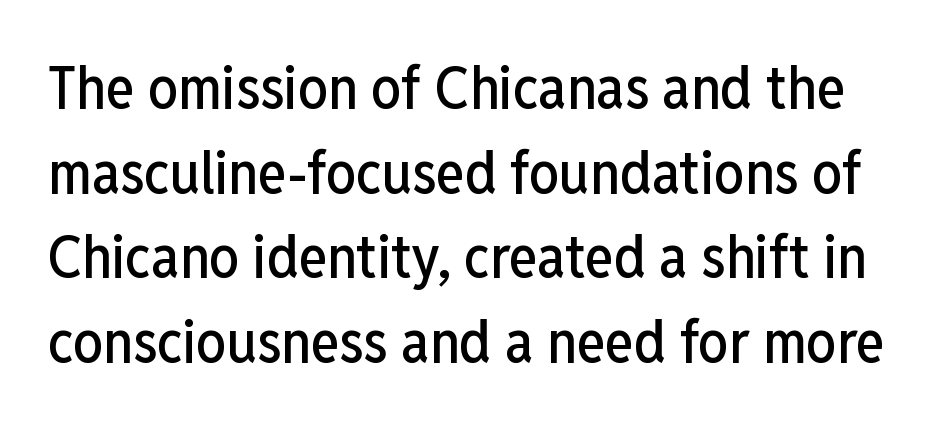
If you drew a line through each stem, it would be perfectly vertical. A typesetter would call this proportional, since set widths differ per character. Each word holds together tightly as a unit, with standard inter-letter gaps. Check where the strokes stop: nothing finishes them off — pure sans. The designer left line spacing at the default. The glyphs are unaccompanied by any horizontal stroke below them.
